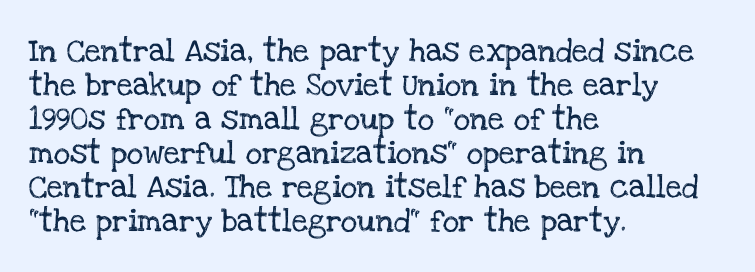
Clear beneath every line of the passage. Notice how descenders clear the ascenders below comfortably — that's standard leading. In terms of letterspacing, this is plain default setting. The lettering stays uniformly vertical, giving the passage a roman look. The lines in this sample share a left origin and differ only in where they stop.
